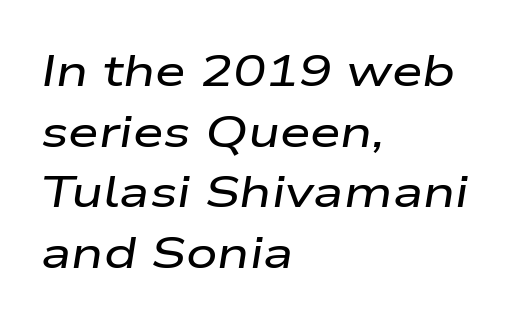
Check under the words: just untouched page. Proportional: the letters do not fall into vertical columns. It's the slanting kind of type. The paragraph has a hard left edge and a soft right edge.
